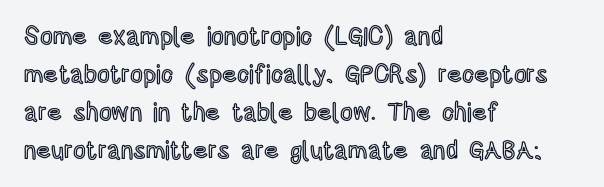
Q: Is the text italic (slanted)? A: No, it is upright.
Q: Is the text underlined? A: No.
Q: How is the paragraph aligned? A: Left-aligned.
Q: Is the spacing between letters normal or unusually wide? A: Normal.
Q: Is the spacing between lines tight, normal or loose? A: Normal.
